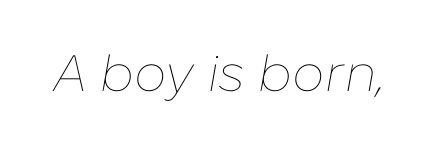
The image shows 51 px thin type, italic (leaning right); set normal letter spacing, not underlined; low stroke contrast and a medium x-height.
